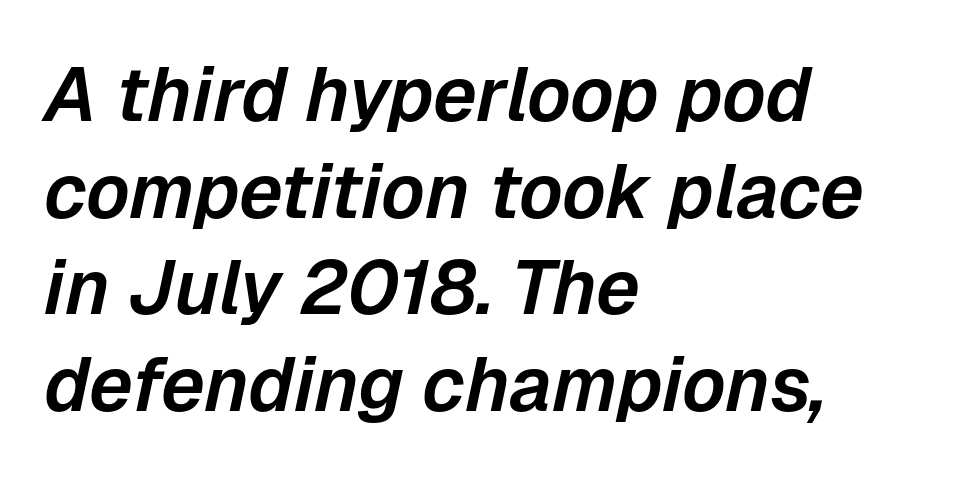
Q: Is the text italic (slanted)? A: Yes, it leans right by about 12 degrees.
Q: Is the text underlined? A: No.
Q: How is the paragraph aligned? A: Left-aligned.
Q: Is the spacing between letters normal or unusually wide? A: Normal.
Q: Is the spacing between lines tight, normal or loose? A: Normal.
Q: Width (condensed, normal, or wide)? A: Normal.
Q: Stroke contrast? A: Low.
Q: x-height? A: Medium.
Q: Monospaced? A: No.
